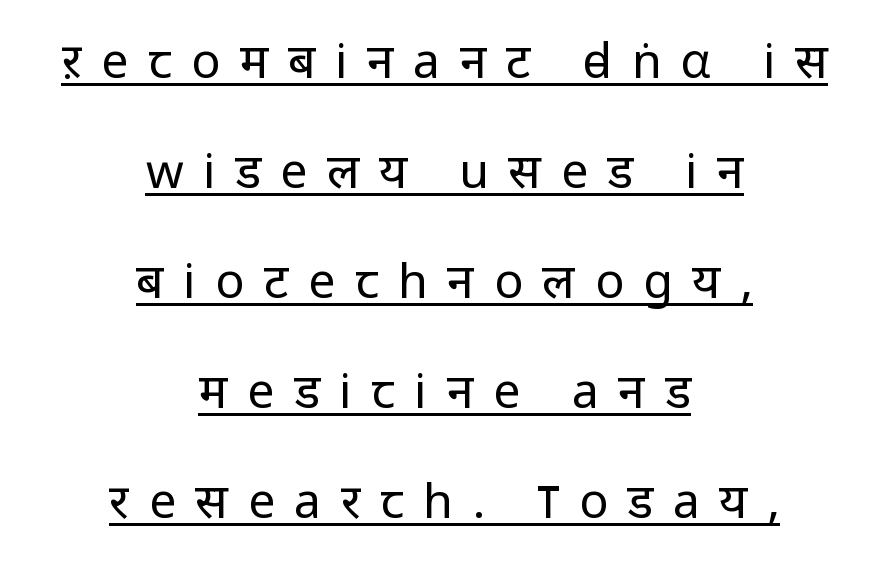
Vertical strokes here are truly vertical. Does the copy run flush right? No — it is centered line by line. Think standard paragraph weight, or any step lighter than that. The block of text is sparse from top to bottom, with ample space between rows.
